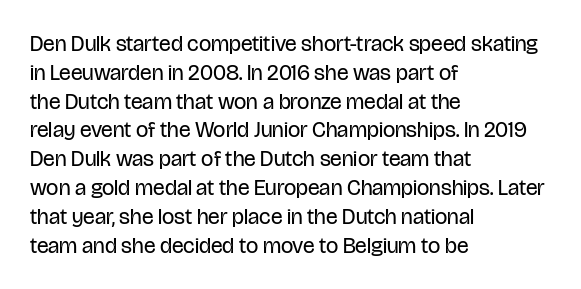
Q: Is the text bold? A: No.
Q: Is the text italic (slanted)? A: No, it is upright.
Q: Is the text underlined? A: No.
Q: How is the paragraph aligned? A: Left-aligned.
Q: Is the spacing between letters normal or unusually wide? A: Normal.
Q: Is the spacing between lines tight, normal or loose? A: Normal.
